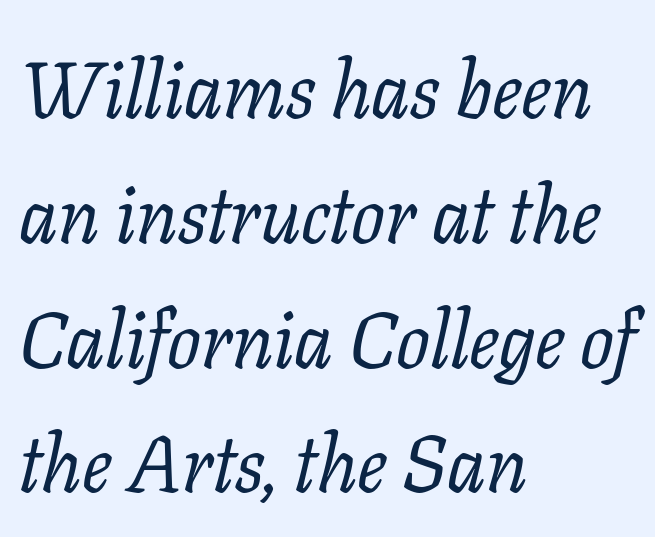
{"serif": "yes", "italic": "yes", "lean": "right", "slant_degrees": 11, "bold": "no", "weight": "regular", "width": "normal", "stroke_contrast": "low", "x_height": "medium", "monospaced": "no", "underline": "no", "align": "left", "line_spacing": "normal", "line_spacing_ratio": 1.58, "letter_spacing": "normal", "letter_spacing_em": 0.0, "glyph_px": 79}
